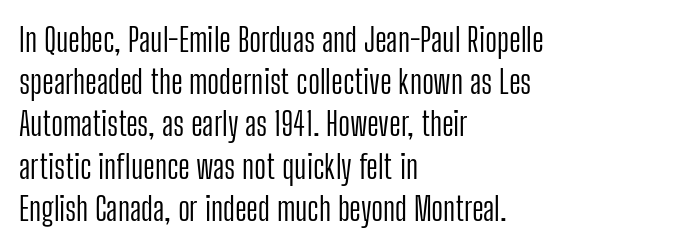
{"serif": "no", "italic": "no", "bold": "no", "weight": "light", "width": "condensed", "stroke_contrast": "low", "x_height": "medium", "monospaced": "no", "underline": "no", "align": "left", "line_spacing": "normal", "line_spacing_ratio": 1.28, "letter_spacing": "normal", "letter_spacing_em": 0.0, "glyph_px": 33}
